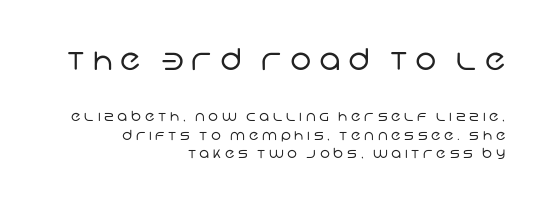
You could only call the tracking loose — the letters float apart. Examine the stroke ends and you'll find no serifs. No heavy texture on the line: the type isn't bold. Of the two passages, the one on top uses the larger point size. The rows are spaced the way most documents space them.
